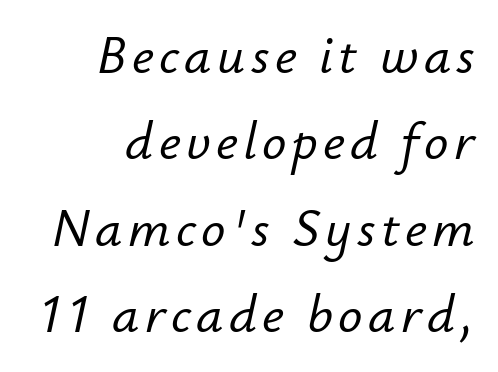
Q: Is the text italic (slanted)? A: Yes, it leans right by about 12 degrees.
Q: Is the text underlined? A: No.
Q: How is the paragraph aligned? A: Right-aligned.
Q: Is the spacing between lines tight, normal or loose? A: Normal.
Q: Width (condensed, normal, or wide)? A: Normal.
Q: Stroke contrast? A: Low.
Q: x-height? A: Small.
Q: Monospaced? A: No.
